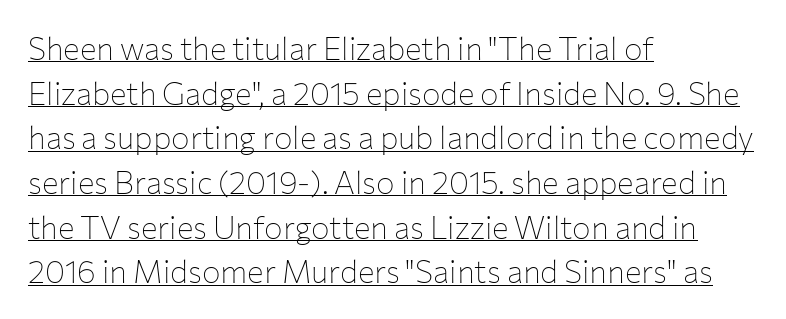
The image shows 31 px thin sans-serif type, upright; set left-aligned, normal line spacing (1.44x), normal letter spacing, underlined; low stroke contrast and a medium x-height.
